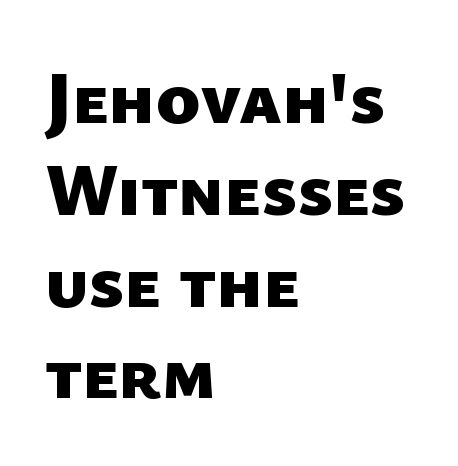
Spacing verdict: proportional, widths tailored to each character. One-word summary of the alignment: left. I'd describe the lettering as bold — thick and assertive. Any mark beneath the type? The region is blank. Does extra space separate the letters? No, they use regular spacing.
